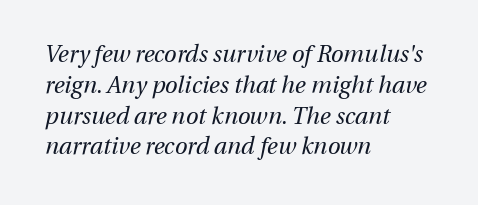
{"italic": "yes", "lean": "right", "slant_degrees": 13, "bold": "no", "underline": "no", "align": "left", "line_spacing": "normal", "line_spacing_ratio": 1.34, "letter_spacing": "normal", "letter_spacing_em": 0.0, "glyph_px": 23}
